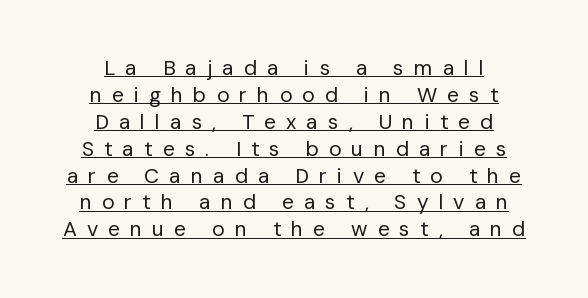
The image shows 21 px text type, upright; set centered, normal line spacing (1.28x), unusually wide letter spacing (+0.48 em), underlined.
